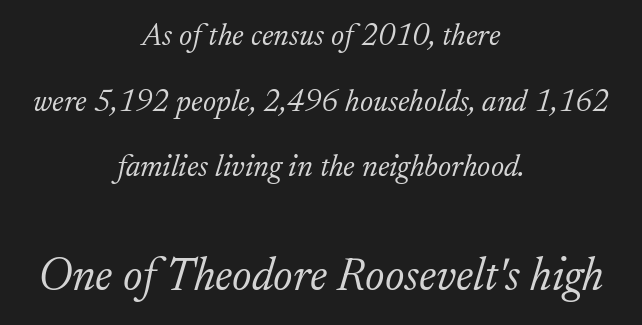
{"serif": "yes", "italic": "yes", "lean": "right", "slant_degrees": 17, "bold": "no", "weight": "light", "width": "normal", "stroke_contrast": "low", "x_height": "small", "monospaced": "no", "underline": "no", "align": "center", "line_spacing": "loose", "line_spacing_ratio": 2.12, "letter_spacing": "normal", "letter_spacing_em": 0.0, "larger_block": "second", "size_ratio": 1.48, "glyph_px": 46}
